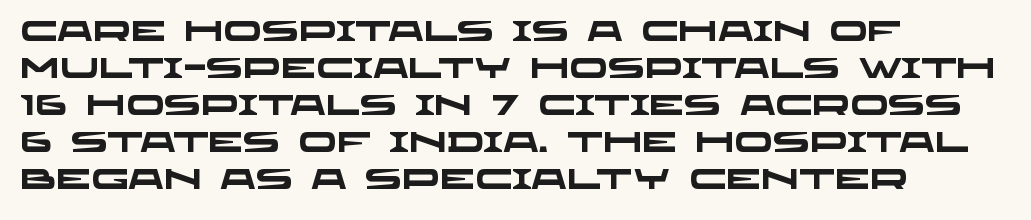
Check where the strokes stop: nothing finishes them off — pure sans. A dark, heavy texture on the line: the type is bold. Bare-footed words on every line. The paragraph shown leans on its left margin.
